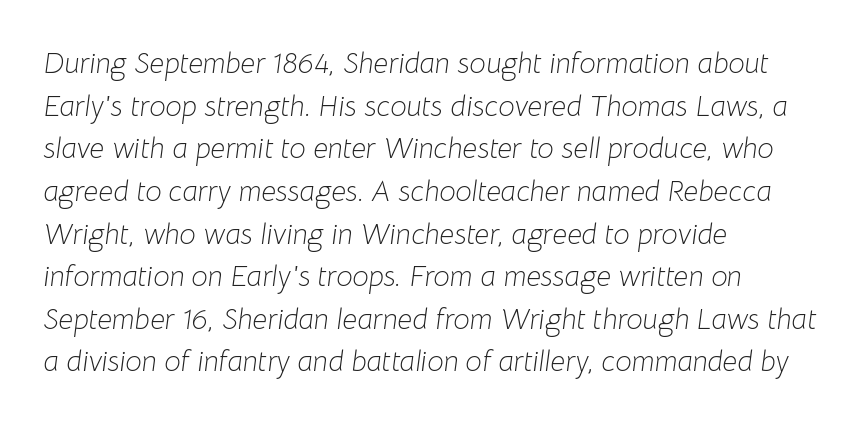
Honestly, the letter spacing is just normal — you wouldn't notice it. In terms of leading, this rendering sits right in the middle. Tall strokes in this sample are angled rather than plumb. Weight class: somewhere from thin through regular.
